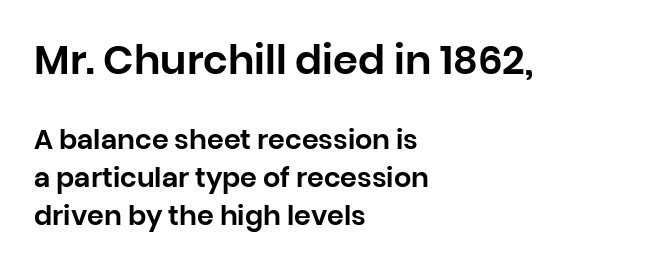
Q: Is the text italic (slanted)? A: No, it is upright.
Q: Is the typeface a serif or a sans-serif typeface? A: Sans-serif.
Q: Is the text underlined? A: No.
Q: How is the paragraph aligned? A: Left-aligned.
Q: Is the spacing between letters normal or unusually wide? A: Normal.
Q: Is the spacing between lines tight, normal or loose? A: Normal.
Q: Which block of text is set in a larger size, the first (top) or the second (bottom)? A: The first (top) one.
Q: Width (condensed, normal, or wide)? A: Normal.
Q: Stroke contrast? A: Low.
Q: x-height? A: Large.
Q: Monospaced? A: No.
